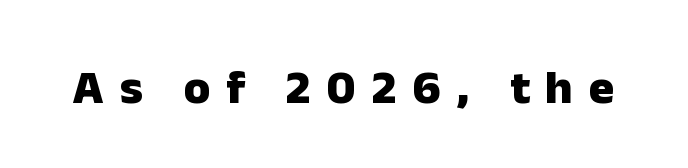
Words float on clear page, feet unadorned. Check where the strokes stop: nothing finishes them off — pure sans. Short note: letters widely spaced. The letters stand straight up with perfectly vertical stems. A typesetter would call this proportional, since set widths differ per character.
